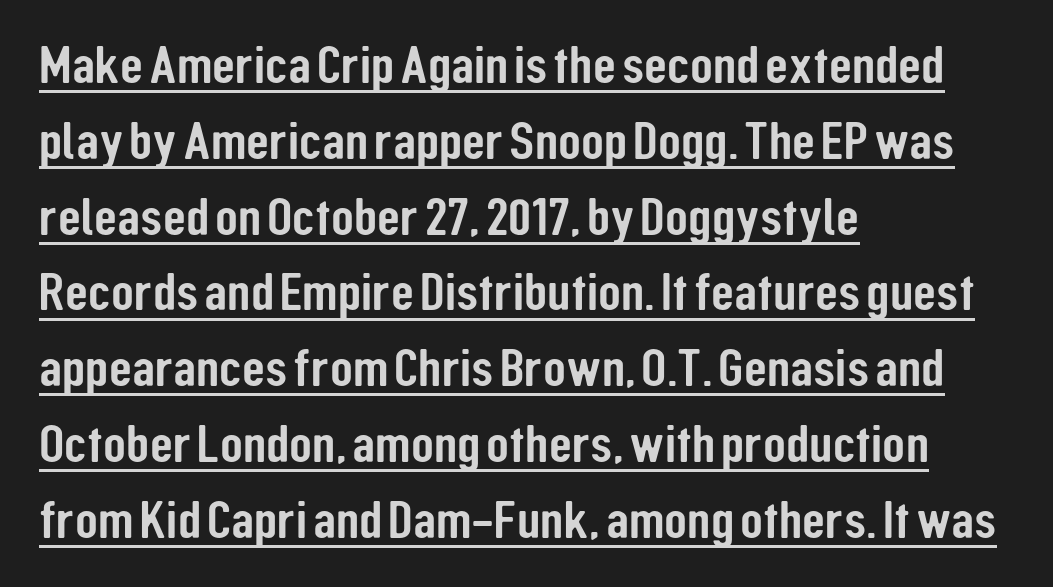
Q: Is the text italic (slanted)? A: No, it is upright.
Q: Is the typeface a serif or a sans-serif typeface? A: Sans-serif.
Q: Is the text underlined? A: Yes.
Q: How is the paragraph aligned? A: Left-aligned.
Q: Is the spacing between letters normal or unusually wide? A: Normal.
Q: Is the spacing between lines tight, normal or loose? A: Normal.
Q: Width (condensed, normal, or wide)? A: Condensed.
Q: Stroke contrast? A: Low.
Q: x-height? A: Medium.
Q: Monospaced? A: No.
